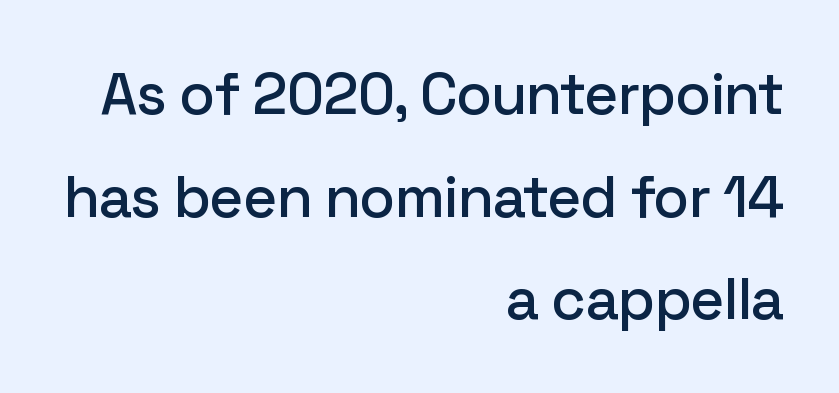
Q: Is the text italic (slanted)? A: No, it is upright.
Q: Is the typeface a serif or a sans-serif typeface? A: Sans-serif.
Q: Is the text underlined? A: No.
Q: How is the paragraph aligned? A: Right-aligned.
Q: Is the spacing between letters normal or unusually wide? A: Normal.
Q: Width (condensed, normal, or wide)? A: Normal.
Q: Stroke contrast? A: Low.
Q: x-height? A: Medium.
Q: Monospaced? A: No.
